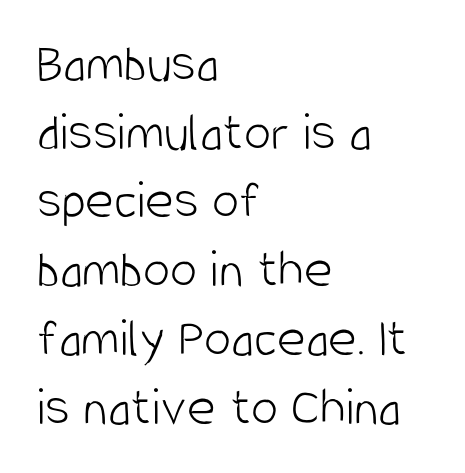
The image shows 55 px light, condensed sans-serif type, upright; set left-aligned, normal line spacing (1.25x), normal letter spacing, not underlined; low stroke contrast and a large x-height.
